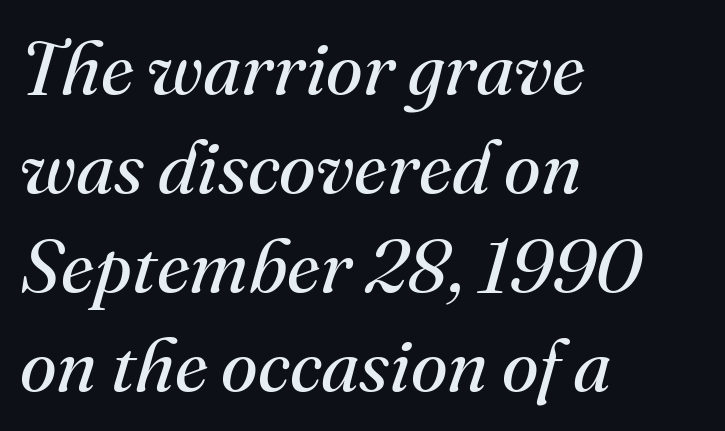
Letters have the restrained weight of plain body copy at most. The type is set solid horizontally, with unmodified tracking. To sum up the face: it has serifs. There's an unmistakable incline to the writing here. These lines are rendered in a variable-pitch font.
